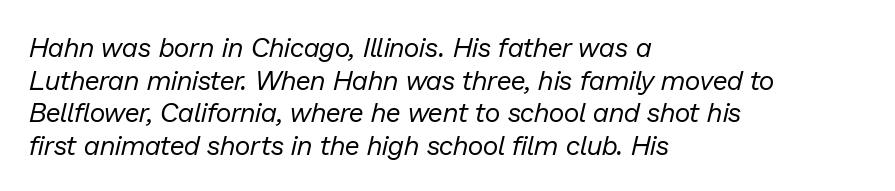
Casual observation: everything's shoved over to the left. A clean baseline with only descenders dipping below it. In terms of letterspacing, this is plain default setting. The cut favours lightness, reaching ordinary text weight at its darkest. It's the slanting kind of type.
